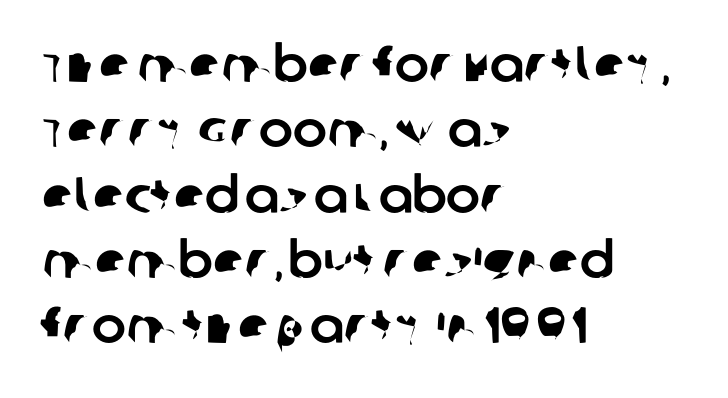
The image shows 51 px sans-serif type; set left-aligned, normal line spacing (1.28x), normal letter spacing, not underlined; low stroke contrast and a large x-height.
